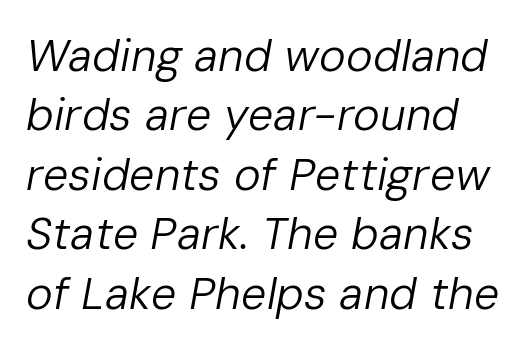
The lines sit at an ordinary, default distance from one another. The rendering applies a slant to the glyphs. Stroke thickness stays within the range of a standard reading face or lighter. Is the letter spacing exaggerated? No — it looks like the ordinary default. Bare-footed words on every line.
